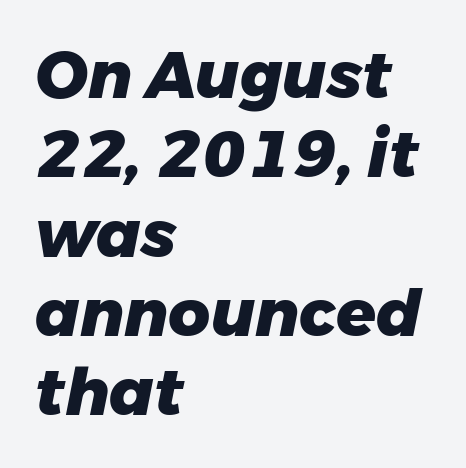
Underline: absent. Characters follow at the spacing the type designer built in. Line starts are locked; line ends wander. Heavy-handed strokes throughout: this text is bold. Characters are canted at an angle relative to the baseline's perpendicular. Varying glyph widths throughout — classic text-font behaviour.
